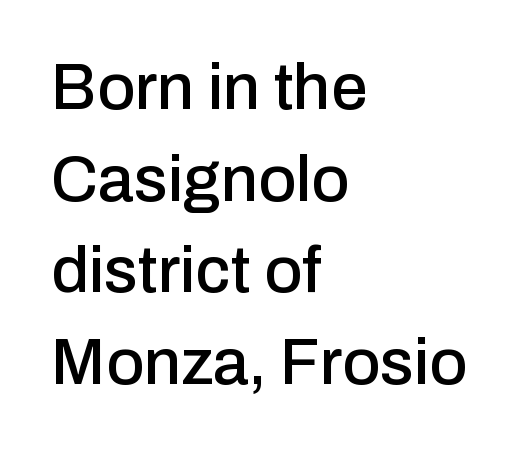
Q: Is the text italic (slanted)? A: No, it is upright.
Q: Is the typeface a serif or a sans-serif typeface? A: Sans-serif.
Q: Is the text underlined? A: No.
Q: How is the paragraph aligned? A: Left-aligned.
Q: Is the spacing between letters normal or unusually wide? A: Normal.
Q: Is the spacing between lines tight, normal or loose? A: Normal.
Q: Width (condensed, normal, or wide)? A: Normal.
Q: Stroke contrast? A: Low.
Q: x-height? A: Medium.
Q: Monospaced? A: No.
